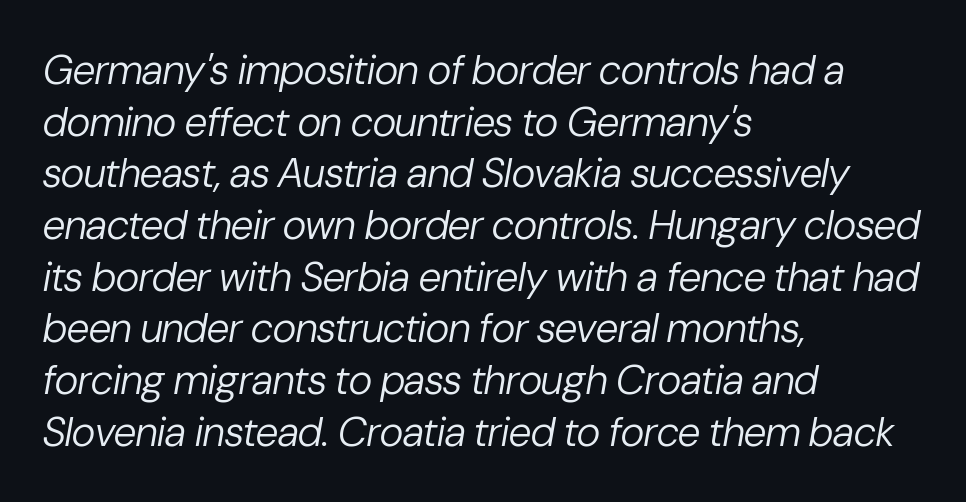
The image shows 41 px regular-weight type, italic (leaning right); set left-aligned, normal line spacing (1.26x), normal letter spacing, not underlined; low stroke contrast and a medium x-height.
